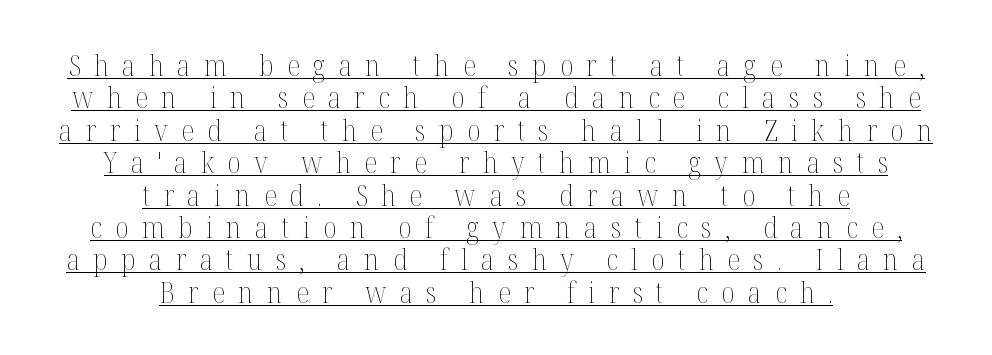
Q: Is the text bold? A: No.
Q: Is the text italic (slanted)? A: No, it is upright.
Q: Is the text underlined? A: Yes.
Q: How is the paragraph aligned? A: Centered.
Q: Is the spacing between letters normal or unusually wide? A: Unusually wide.
Q: Is the spacing between lines tight, normal or loose? A: Tight.
Q: Width (condensed, normal, or wide)? A: Condensed.
Q: Stroke contrast? A: Medium.
Q: x-height? A: Medium.
Q: Monospaced? A: No.
